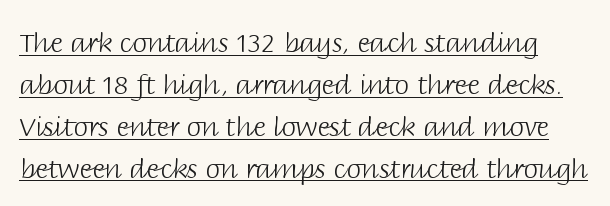
{"italic": "no", "bold": "no", "underline": "yes", "line_spacing": "normal", "line_spacing_ratio": 1.55, "letter_spacing": "normal", "letter_spacing_em": 0.0, "glyph_px": 27}
